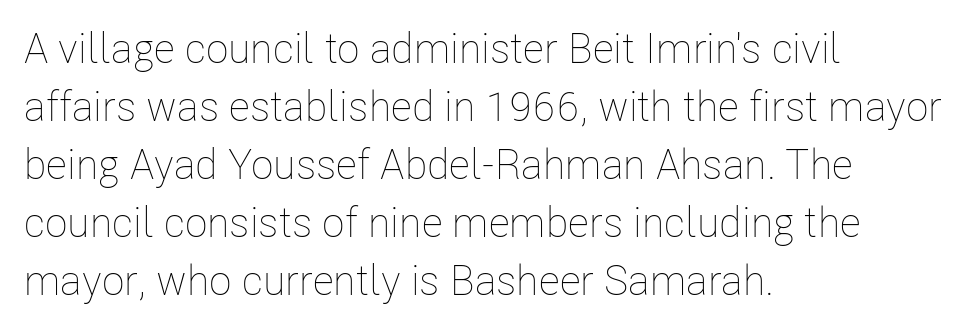
The image shows 42 px thin, condensed type, upright; set left-aligned, normal line spacing (1.38x), normal letter spacing, not underlined; low stroke contrast and a medium x-height.
